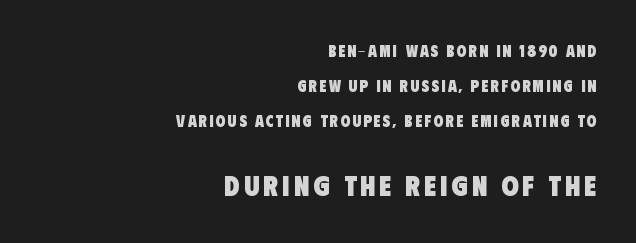
Looks like regular typesetting: each glyph gets only the width it needs. The second block has been scaled up relative to the first. The space between consecutive lines is lavish. Stroke terminals: plain, sans-serif. Set as a true bold cut, around the 700 mark.
